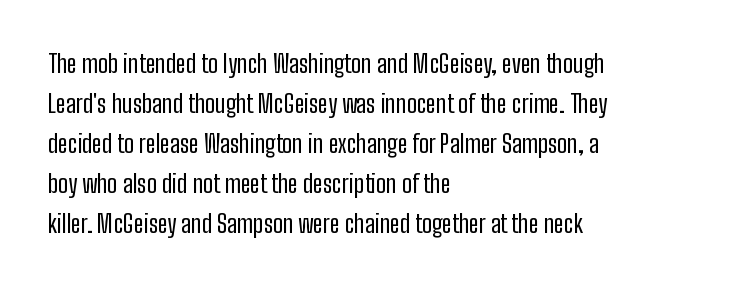
The area under the type is left untouched. A typesetter would mark this as roman, not italic. What's the leading like? Ordinary, nothing unusual. A typesetter would call this zero additional tracking. Which margin do the lines hug? The left one — the right edge is uneven. The cut favours lightness, reaching ordinary text weight at its darkest.
